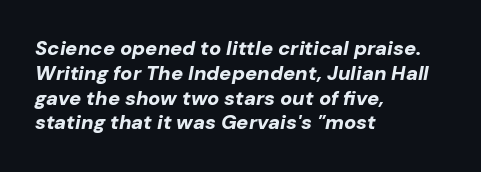
Q: Is the text bold? A: Yes.
Q: Is the text italic (slanted)? A: Yes, it leans right by about 10 degrees.
Q: Is the text underlined? A: No.
Q: How is the paragraph aligned? A: Left-aligned.
Q: Is the spacing between letters normal or unusually wide? A: Normal.
